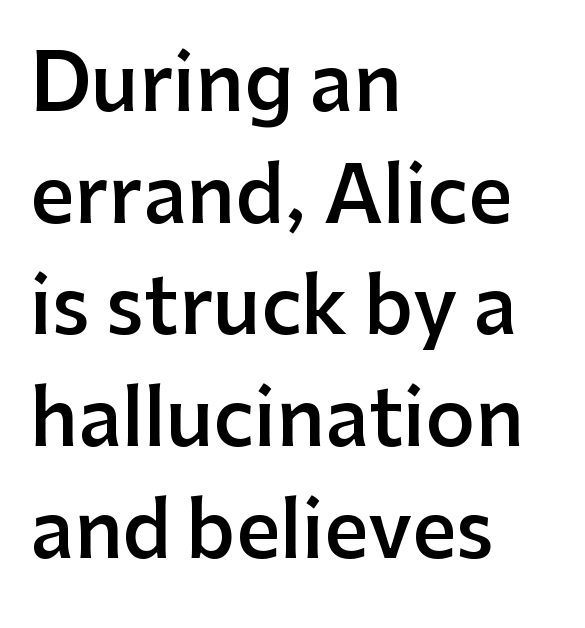
Do the letters lean? They stand straight. Horizontal bands of white between lines are of average thickness. Visually the block forms a straight wall on the left and a jagged coastline on the right. Between one letter and the next there's only the usual sliver of space. A clean baseline with only descenders dipping below it. I'd call this a sans setting — the letters go barefoot.
